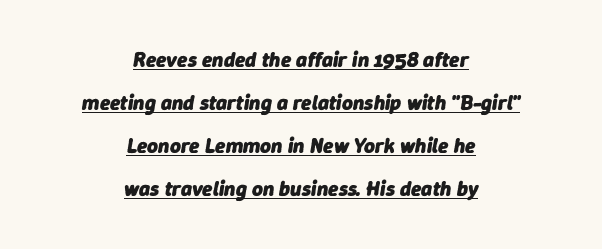
The image shows 21 px bold type, italic (leaning right); set centered, loose line spacing (2.05x), normal letter spacing, underlined.
